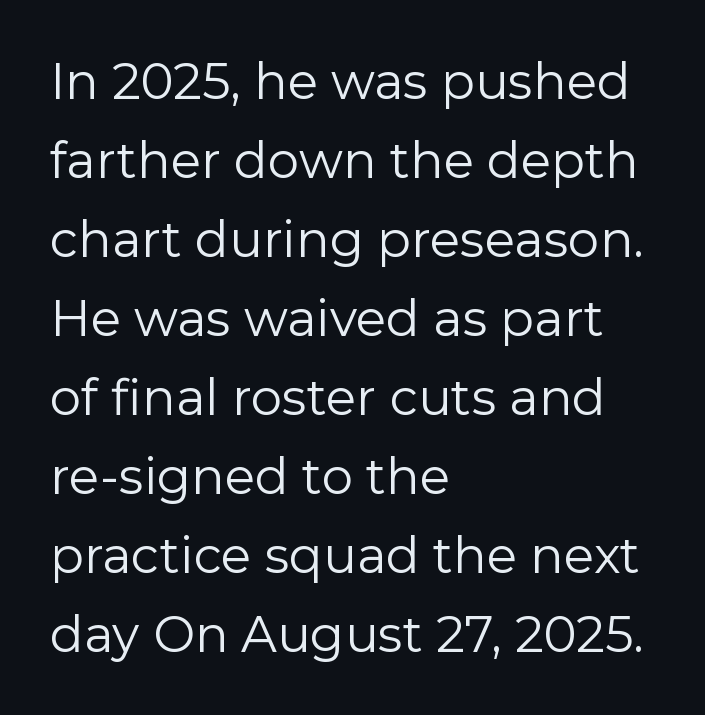
The gap between lines stays unmarked. The letters advance in unequal steps, a hallmark of proportional type. The rows are spaced the way most documents space them. The typesetter chose a ragged-right arrangement here.
